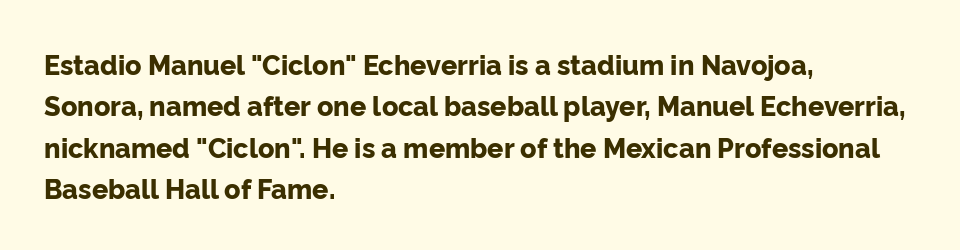
{"italic": "no", "bold": "yes", "underline": "no", "align": "left", "line_spacing": "normal", "line_spacing_ratio": 1.53, "letter_spacing": "normal", "letter_spacing_em": 0.0, "glyph_px": 27}
